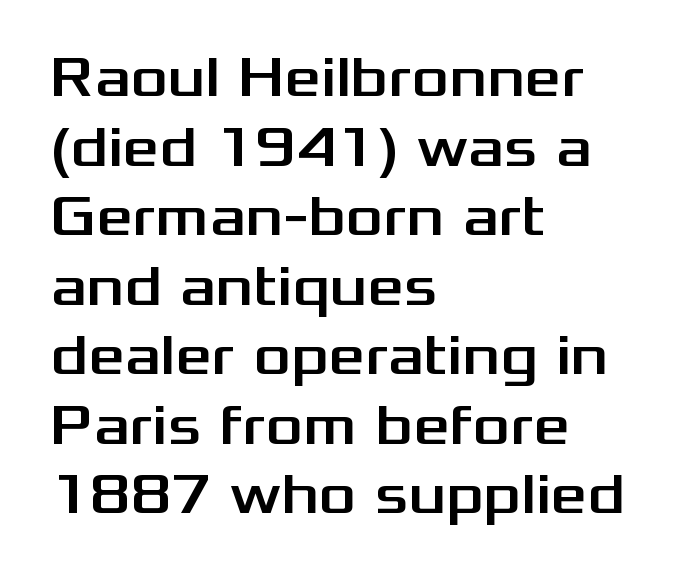
Q: Is the text italic (slanted)? A: No, it is upright.
Q: Is the typeface a serif or a sans-serif typeface? A: Sans-serif.
Q: Is the text underlined? A: No.
Q: How is the paragraph aligned? A: Left-aligned.
Q: Is the spacing between letters normal or unusually wide? A: Normal.
Q: Width (condensed, normal, or wide)? A: Wide.
Q: Stroke contrast? A: Medium.
Q: x-height? A: Medium.
Q: Monospaced? A: No.
